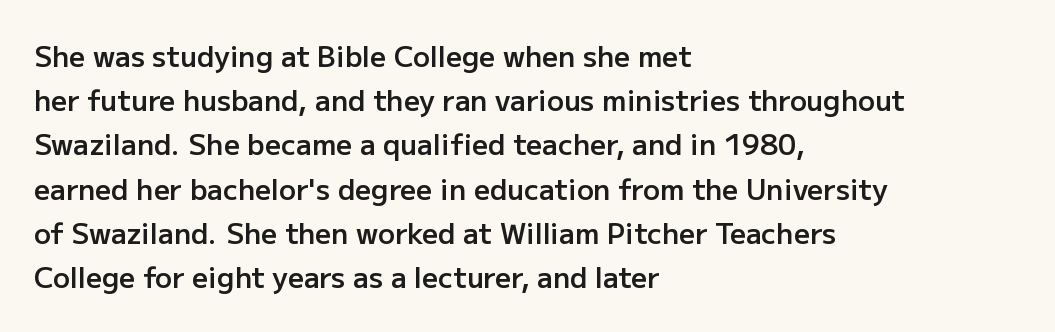
{"serif": "no", "italic": "no", "bold": "semi", "weight": "semibold", "width": "normal", "stroke_contrast": "low", "x_height": "medium", "monospaced": "no", "underline": "no", "align": "left", "line_spacing": "normal", "line_spacing_ratio": 1.58, "letter_spacing": "normal", "letter_spacing_em": 0.0, "glyph_px": 28}
